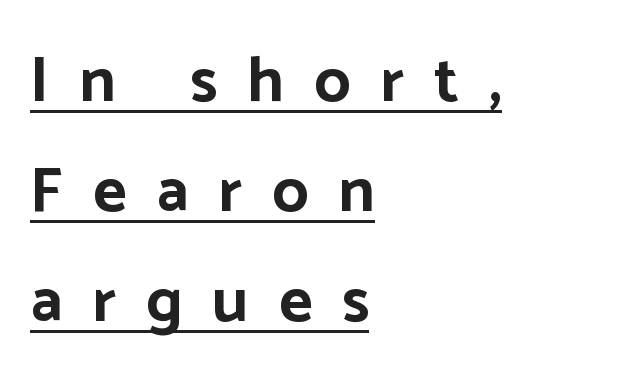
Q: Is the text bold? A: Yes.
Q: Is the text italic (slanted)? A: No, it is upright.
Q: Is the typeface a serif or a sans-serif typeface? A: Sans-serif.
Q: Is the text underlined? A: Yes.
Q: How is the paragraph aligned? A: Left-aligned.
Q: Is the spacing between letters normal or unusually wide? A: Unusually wide.
Q: Width (condensed, normal, or wide)? A: Normal.
Q: Stroke contrast? A: Low.
Q: x-height? A: Medium.
Q: Monospaced? A: No.
